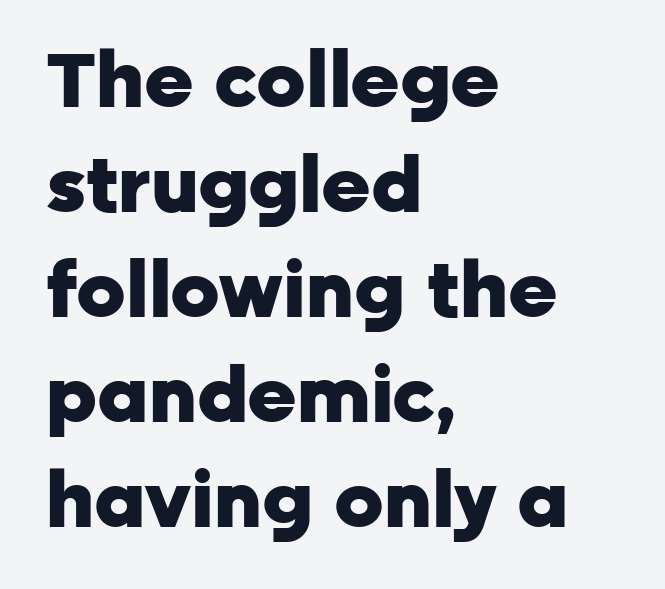
Q: Is the text bold? A: Yes.
Q: Is the text italic (slanted)? A: No, it is upright.
Q: Is the typeface a serif or a sans-serif typeface? A: Sans-serif.
Q: Is the text underlined? A: No.
Q: How is the paragraph aligned? A: Left-aligned.
Q: Is the spacing between letters normal or unusually wide? A: Normal.
Q: Is the spacing between lines tight, normal or loose? A: Normal.
Q: Width (condensed, normal, or wide)? A: Normal.
Q: Stroke contrast? A: Low.
Q: x-height? A: Medium.
Q: Monospaced? A: No.
